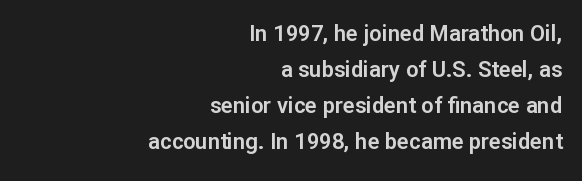
Q: Is the text italic (slanted)? A: No, it is upright.
Q: Is the text underlined? A: No.
Q: How is the paragraph aligned? A: Right-aligned.
Q: Is the spacing between letters normal or unusually wide? A: Normal.
Q: Is the spacing between lines tight, normal or loose? A: Normal.
